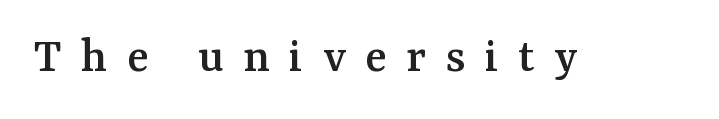
Q: Is the text italic (slanted)? A: No, it is upright.
Q: Is the typeface a serif or a sans-serif typeface? A: Serif.
Q: Is the text underlined? A: No.
Q: Is the spacing between letters normal or unusually wide? A: Unusually wide.
Q: Width (condensed, normal, or wide)? A: Normal.
Q: Stroke contrast? A: Medium.
Q: x-height? A: Medium.
Q: Monospaced? A: No.
